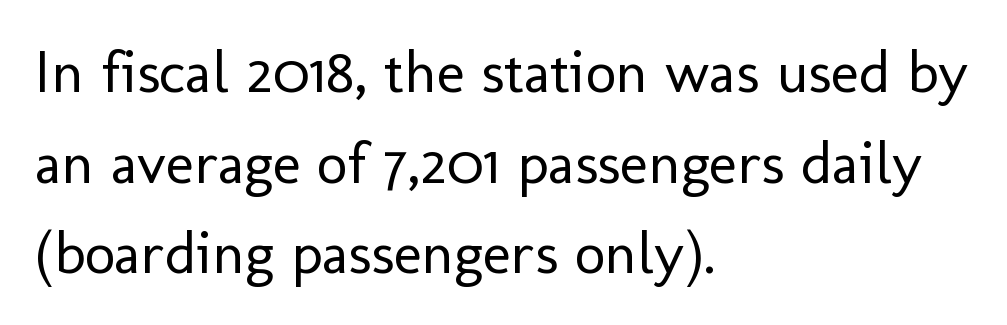
{"serif": "no", "italic": "no", "bold": "no", "weight": "regular", "width": "normal", "stroke_contrast": "low", "x_height": "medium", "monospaced": "no", "underline": "no", "align": "left", "line_spacing": "normal", "line_spacing_ratio": 1.51, "letter_spacing": "normal", "letter_spacing_em": 0.0, "glyph_px": 60}
